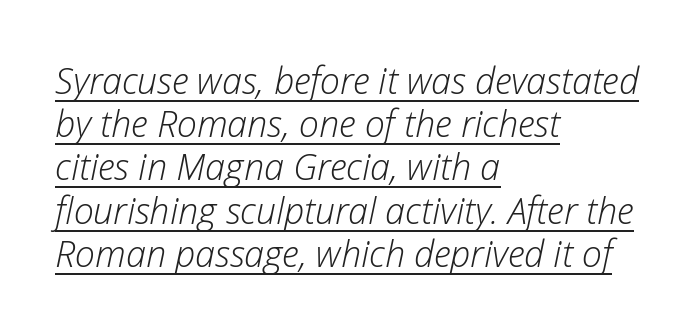
The font sits on the lighter half of the weight spectrum, regular included. Posture: slanted. Where is the straight margin? On the left. Compared with typical body copy, the letter spacing here is the same. Do the characters align in a grid? No, the font is proportional. Has an underline been added? It has.
